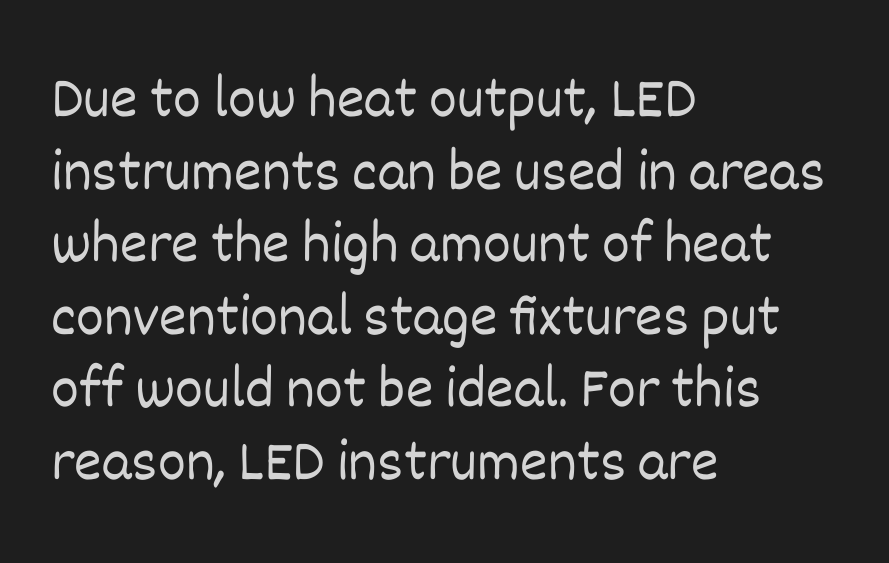
{"italic": "no", "bold": "no", "weight": "light", "width": "normal", "stroke_contrast": "low", "x_height": "large", "monospaced": "no", "underline": "no", "align": "left", "line_spacing_ratio": 1.23, "letter_spacing": "normal", "letter_spacing_em": 0.0, "glyph_px": 59}
